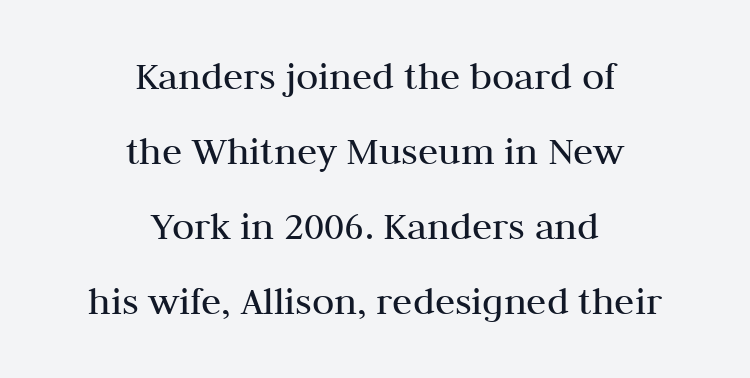
Q: Is the text bold? A: No.
Q: Is the text italic (slanted)? A: No, it is upright.
Q: Is the typeface a serif or a sans-serif typeface? A: Serif.
Q: Is the text underlined? A: No.
Q: How is the paragraph aligned? A: Centered.
Q: Is the spacing between letters normal or unusually wide? A: Normal.
Q: Width (condensed, normal, or wide)? A: Normal.
Q: Stroke contrast? A: Medium.
Q: x-height? A: Medium.
Q: Monospaced? A: No.
